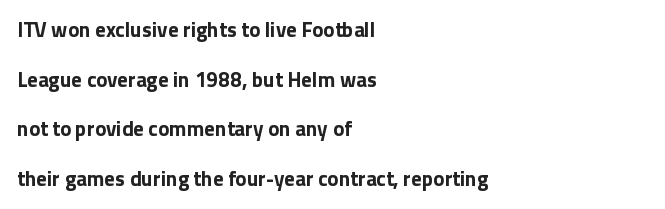
Q: Is the text bold? A: Yes.
Q: Is the text italic (slanted)? A: No, it is upright.
Q: Is the text underlined? A: No.
Q: How is the paragraph aligned? A: Left-aligned.
Q: Is the spacing between letters normal or unusually wide? A: Normal.
Q: Is the spacing between lines tight, normal or loose? A: Loose.
